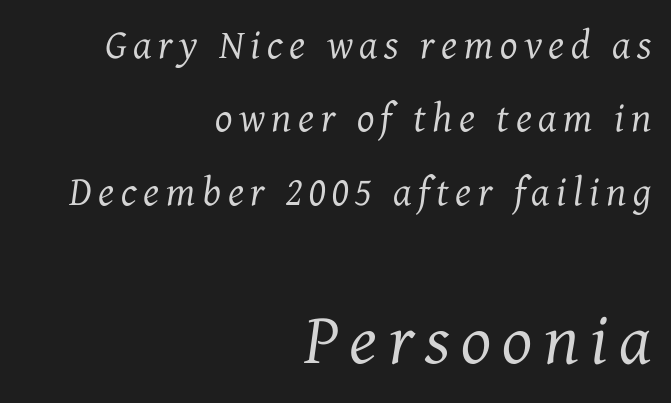
Check where the strokes stop: tiny serifs finish them off. Yep, that's italic — everything's leaning. Check under the words: just untouched page. A light-to-regular cut is what we see here. The following chunk of copy outweighs the initial chunk in type size. The paragraph has a hard right edge and a soft left edge.
